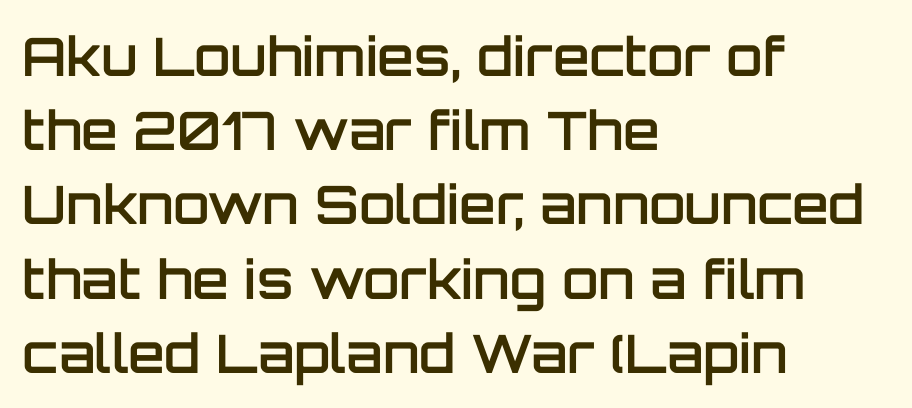
{"serif": "no", "italic": "no", "bold": "semi", "weight": "semibold", "width": "normal", "stroke_contrast": "low", "x_height": "large", "monospaced": "no", "underline": "no", "align": "left", "line_spacing": "normal", "line_spacing_ratio": 1.4, "letter_spacing": "normal", "letter_spacing_em": 0.0, "glyph_px": 53}
